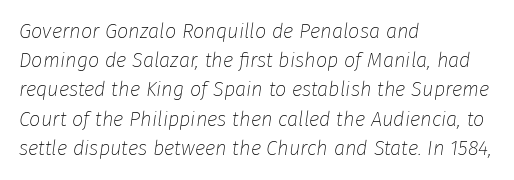
Q: Is the text bold? A: No.
Q: Is the text italic (slanted)? A: Yes, it leans right by about 8 degrees.
Q: Is the text underlined? A: No.
Q: How is the paragraph aligned? A: Left-aligned.
Q: Is the spacing between letters normal or unusually wide? A: Normal.
Q: Is the spacing between lines tight, normal or loose? A: Normal.
